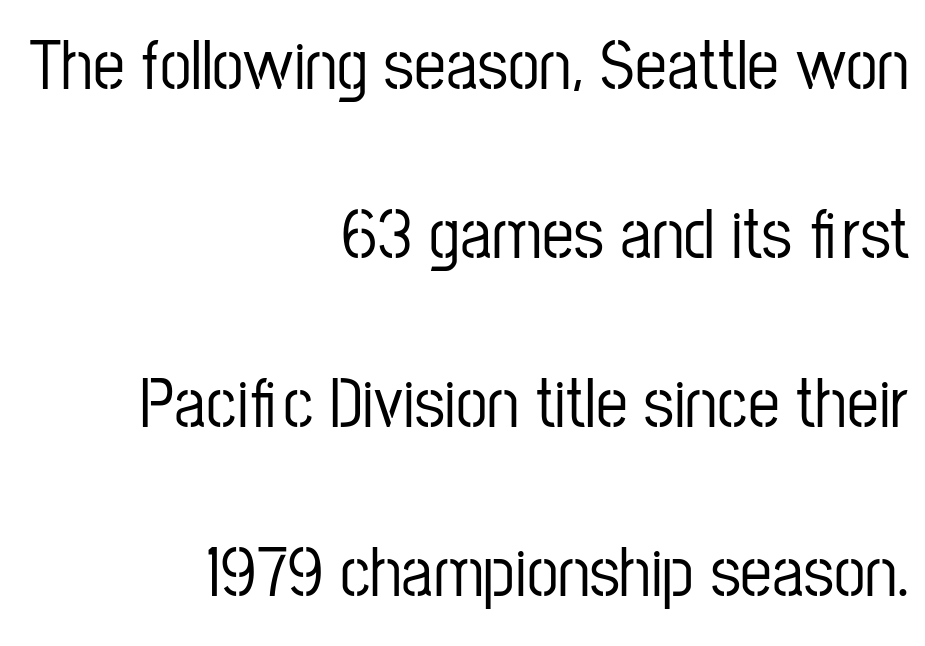
The image shows 71 px condensed sans-serif type, upright; set right-aligned, loose line spacing (2.38x), normal letter spacing, not underlined; low stroke contrast and a medium x-height.
